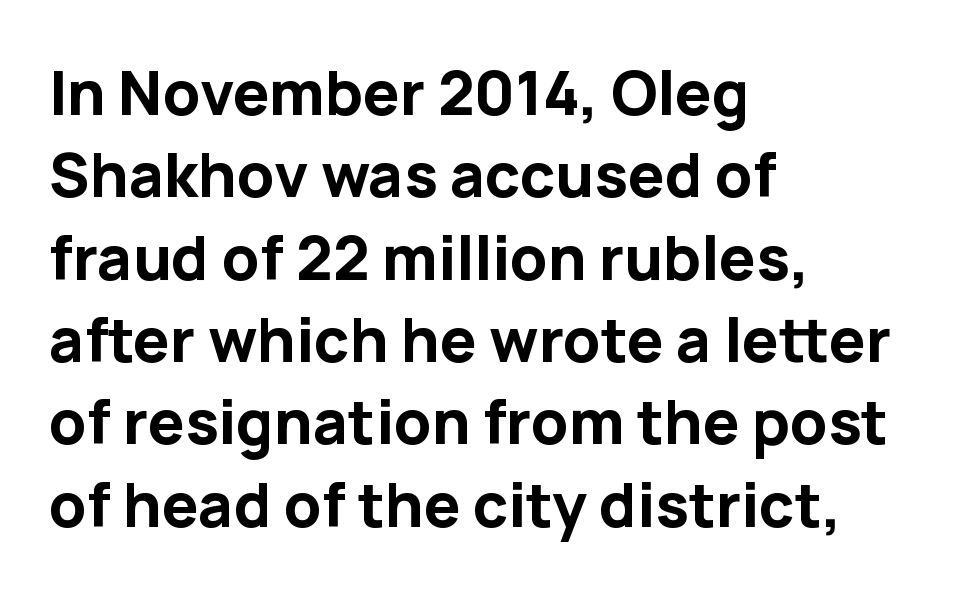
Leftover space on each line is placed entirely after the last word. The passage shown is typeset with a sans-serif family. Do the letters lean? They stand straight. The strip under each line holds only bare page. Normally led — the rows are evenly, conventionally spaced. The face used here is proportionally spaced, like ordinary book or web type.
